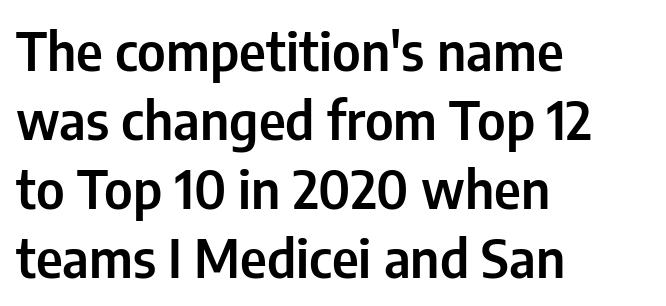
{"serif": "no", "italic": "no", "width": "condensed", "stroke_contrast": "low", "x_height": "medium", "monospaced": "no", "underline": "no", "align": "left", "line_spacing": "normal", "line_spacing_ratio": 1.3, "letter_spacing": "normal", "letter_spacing_em": 0.0, "glyph_px": 53}
